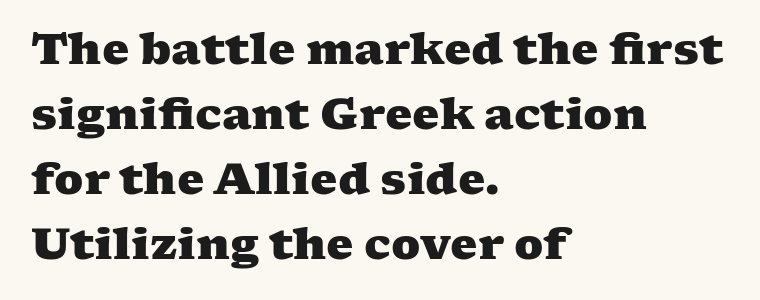
{"serif": "yes", "bold": "yes", "weight": "heavy", "width": "wide", "stroke_contrast": "medium", "x_height": "medium", "monospaced": "no", "underline": "no", "align": "left", "line_spacing": "normal", "line_spacing_ratio": 1.51, "letter_spacing": "normal", "letter_spacing_em": 0.0, "glyph_px": 43}
